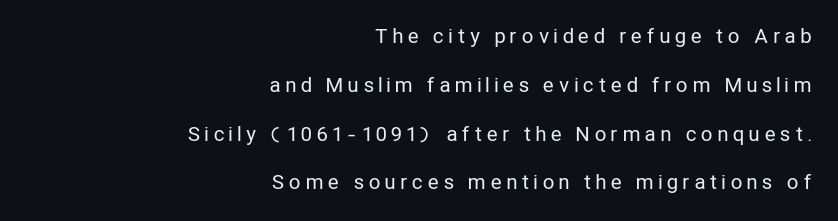
Q: Is the text bold? A: No.
Q: Is the text italic (slanted)? A: No, it is upright.
Q: Is the text underlined? A: No.
Q: How is the paragraph aligned? A: Right-aligned.
Q: Is the spacing between letters normal or unusually wide? A: Unusually wide.
Q: Is the spacing between lines tight, normal or loose? A: Loose.
